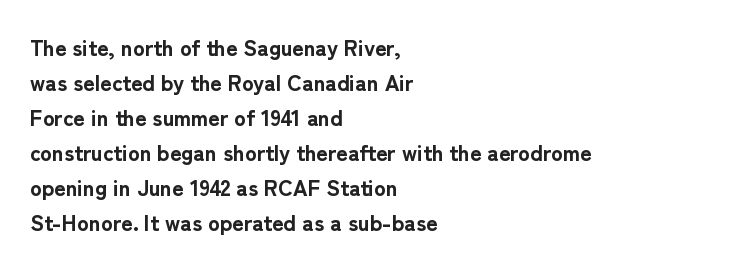
Q: Is the text bold? A: Yes.
Q: Is the text italic (slanted)? A: No, it is upright.
Q: Is the text underlined? A: No.
Q: How is the paragraph aligned? A: Left-aligned.
Q: Is the spacing between letters normal or unusually wide? A: Normal.
Q: Is the spacing between lines tight, normal or loose? A: Normal.
